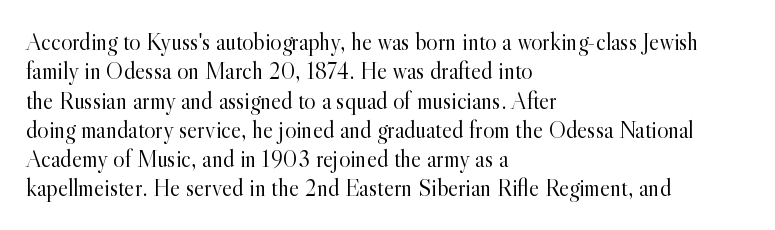
Notice how the stems are strictly vertical — no italics here. Standard letterfit; no display-style spreading of the glyphs. The space beneath each line is pristine and unruled. Counters stay open thanks to moderate or lighter strokes. A classic flush-left, rag-right setting is used for this passage.
